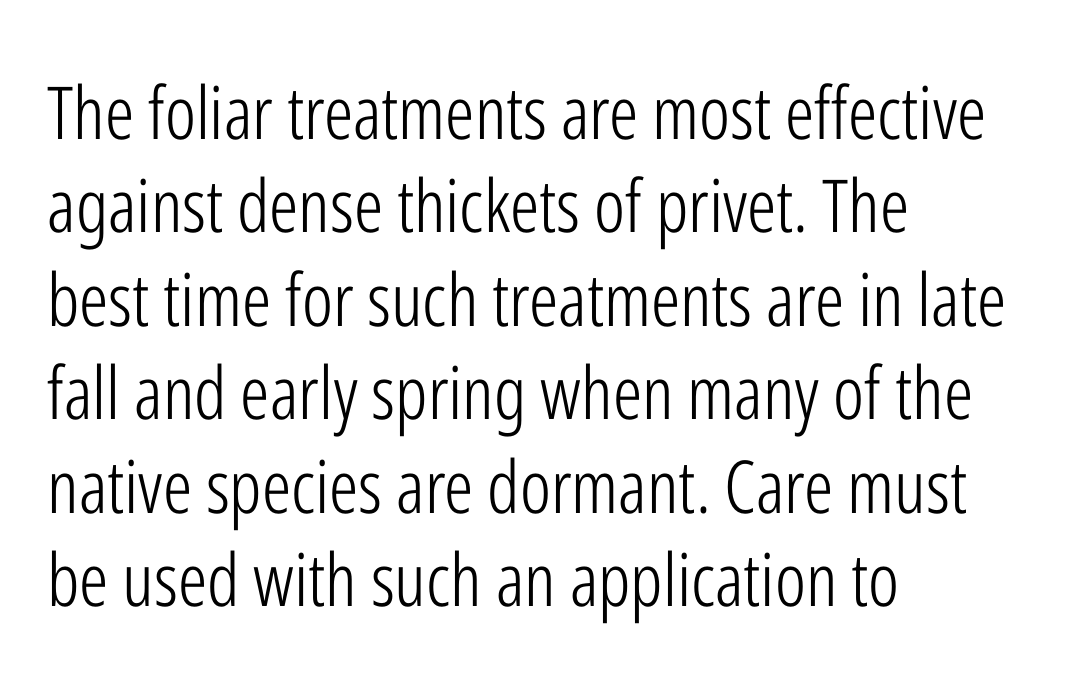
Q: Is the text bold? A: No.
Q: Is the text italic (slanted)? A: No, it is upright.
Q: Is the typeface a serif or a sans-serif typeface? A: Sans-serif.
Q: Is the text underlined? A: No.
Q: How is the paragraph aligned? A: Left-aligned.
Q: Is the spacing between letters normal or unusually wide? A: Normal.
Q: Is the spacing between lines tight, normal or loose? A: Normal.
Q: Width (condensed, normal, or wide)? A: Condensed.
Q: Stroke contrast? A: Low.
Q: x-height? A: Medium.
Q: Monospaced? A: No.
